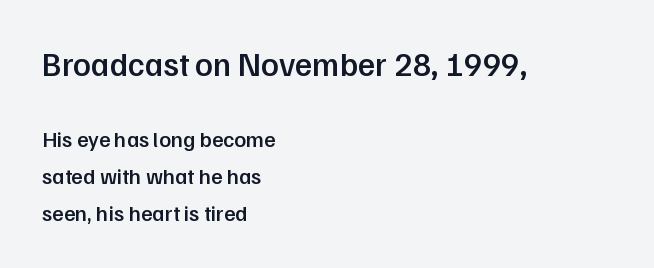
Q: Is the text bold? A: Semi-bold.
Q: Is the text italic (slanted)? A: No, it is upright.
Q: Is the typeface a serif or a sans-serif typeface? A: Sans-serif.
Q: Is the text underlined? A: No.
Q: How is the paragraph aligned? A: Left-aligned.
Q: Is the spacing between letters normal or unusually wide? A: Normal.
Q: Is the spacing between lines tight, normal or loose? A: Normal.
Q: Which block of text is set in a larger size, the first (top) or the second (bottom)? A: The first (top) one.
Q: Width (condensed, normal, or wide)? A: Normal.
Q: Stroke contrast? A: Low.
Q: x-height? A: Medium.
Q: Monospaced? A: No.
